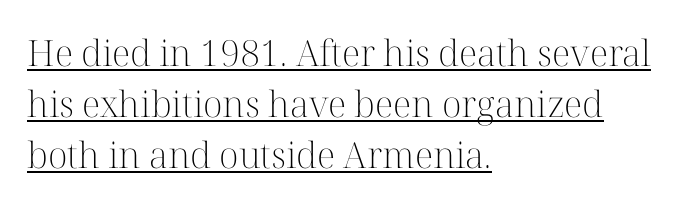
Quick note: underline on. Summary of vertical rhythm: regular, with standard interline spacing. The passage shown is typed in a proportional face where columns would drift. On a weight scale, this lands at 450 or below.
